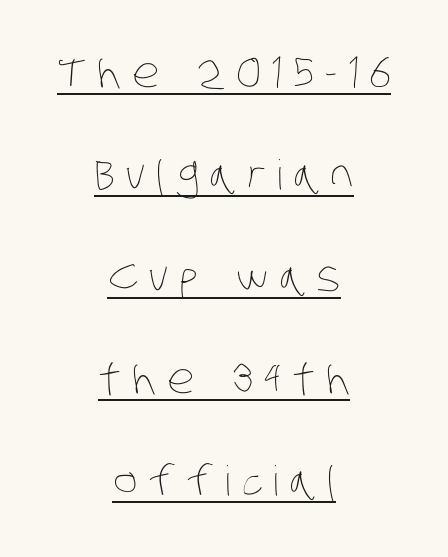
Q: Is the text bold? A: No.
Q: Is the text underlined? A: Yes.
Q: How is the paragraph aligned? A: Centered.
Q: Is the spacing between letters normal or unusually wide? A: Unusually wide.
Q: Is the spacing between lines tight, normal or loose? A: Loose.
Q: Width (condensed, normal, or wide)? A: Condensed.
Q: Stroke contrast? A: Low.
Q: x-height? A: Large.
Q: Monospaced? A: No.
